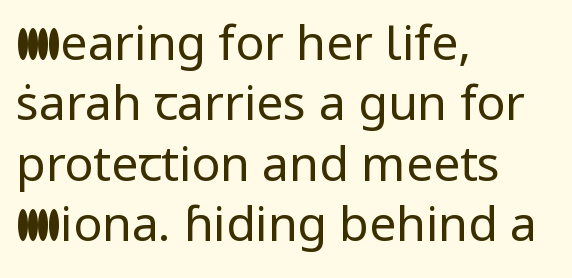
Q: Is the text bold? A: No.
Q: Is the text italic (slanted)? A: No, it is upright.
Q: Is the typeface a serif or a sans-serif typeface? A: Sans-serif.
Q: Is the text underlined? A: No.
Q: How is the paragraph aligned? A: Left-aligned.
Q: Is the spacing between letters normal or unusually wide? A: Normal.
Q: Is the spacing between lines tight, normal or loose? A: Normal.
Q: Width (condensed, normal, or wide)? A: Normal.
Q: Stroke contrast? A: Low.
Q: x-height? A: Medium.
Q: Monospaced? A: No.
